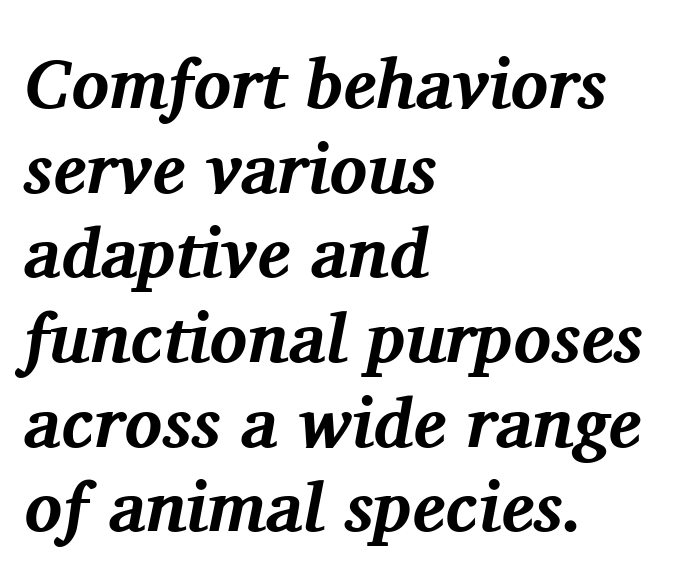
Q: Is the text bold? A: Yes.
Q: Is the text italic (slanted)? A: Yes, it leans right by about 11 degrees.
Q: Is the typeface a serif or a sans-serif typeface? A: Serif.
Q: Is the text underlined? A: No.
Q: How is the paragraph aligned? A: Left-aligned.
Q: Is the spacing between letters normal or unusually wide? A: Normal.
Q: Width (condensed, normal, or wide)? A: Normal.
Q: Stroke contrast? A: Medium.
Q: x-height? A: Medium.
Q: Monospaced? A: No.
